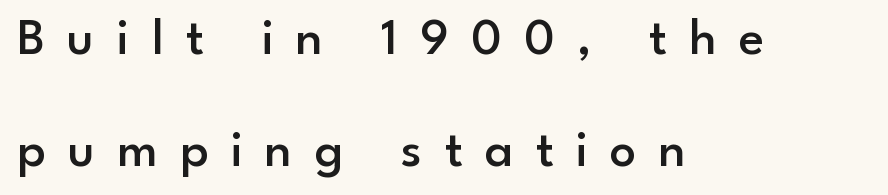
Q: Is the text bold? A: Semi-bold.
Q: Is the text italic (slanted)? A: No, it is upright.
Q: Is the typeface a serif or a sans-serif typeface? A: Sans-serif.
Q: Is the text underlined? A: No.
Q: How is the paragraph aligned? A: Left-aligned.
Q: Is the spacing between letters normal or unusually wide? A: Unusually wide.
Q: Is the spacing between lines tight, normal or loose? A: Loose.
Q: Width (condensed, normal, or wide)? A: Normal.
Q: Stroke contrast? A: Low.
Q: x-height? A: Small.
Q: Monospaced? A: No.
